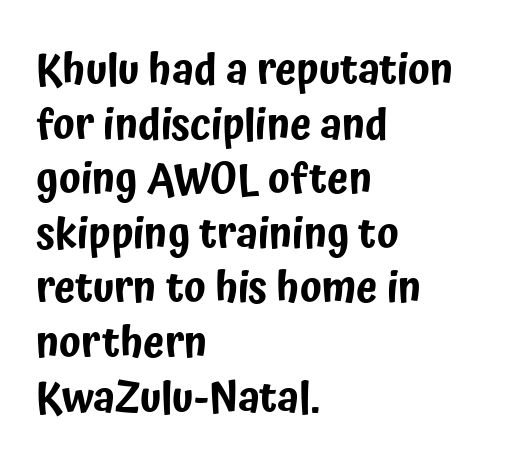
Here the designer chose a conventional face with non-uniform glyph widths. The vertical gap from one line to the next is medium. A classic flush-left, rag-right setting is used for this passage. This rendering leaves character spacing at its baseline value.
